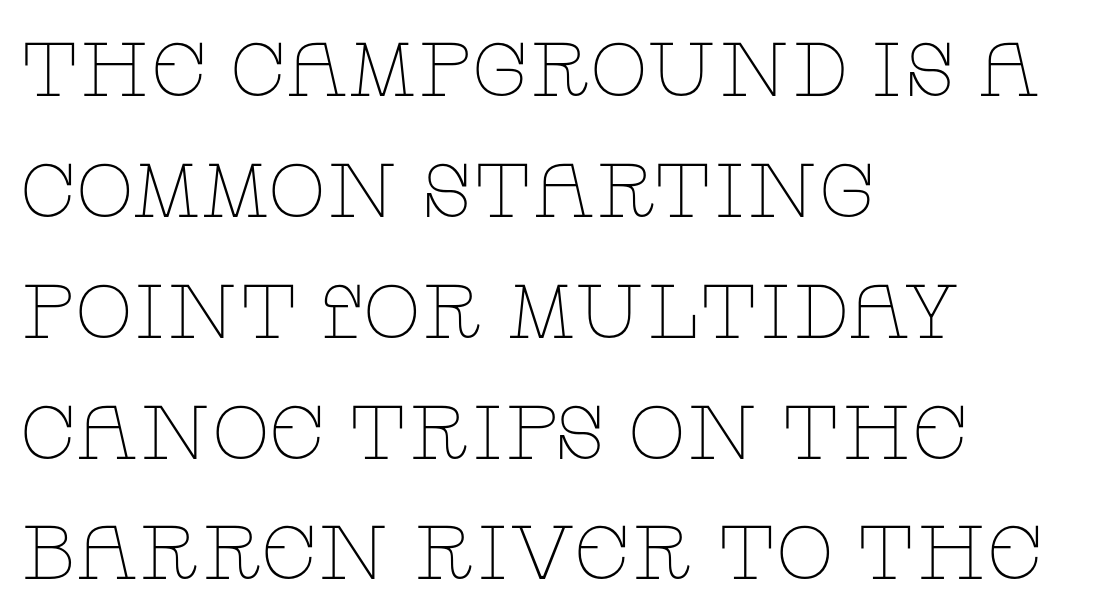
{"serif": "yes", "italic": "no", "bold": "no", "weight": "thin", "width": "wide", "stroke_contrast": "low", "x_height": "large", "monospaced": "no", "underline": "no", "align": "left", "line_spacing": "normal", "line_spacing_ratio": 1.59, "letter_spacing": "normal", "letter_spacing_em": 0.0, "glyph_px": 76}
